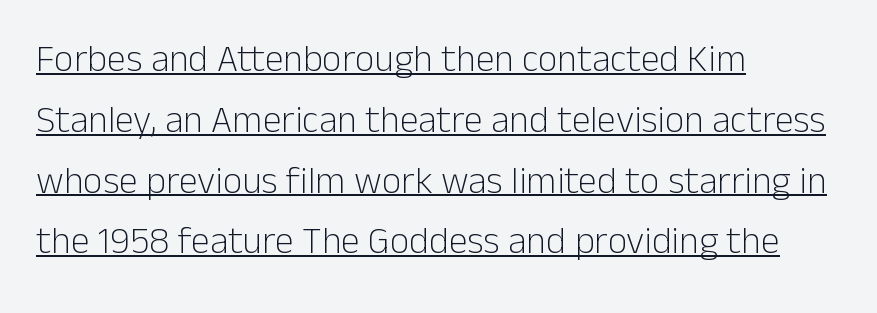
The passage shown is underscored from start to finish. The rendering anchors every line to the left-hand side. Note: no serifs on the glyphs. Tracking value appears to be zero — textbook default spacing. Spacing verdict: proportional, widths tailored to each character. The passage shown stacks its lines at a standard gap.
